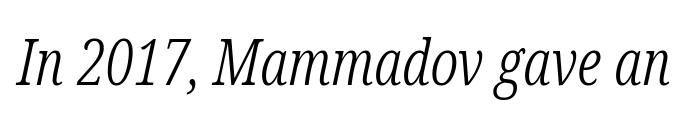
This rendering employs a face with finishing strokes, i.e., a serif. The passage shown is typed in a proportional face where columns would drift. Designer's note — italics engaged. A quiet, ordinary-to-light weight characterises the typeface. The string is rendered with underlining switched off.
